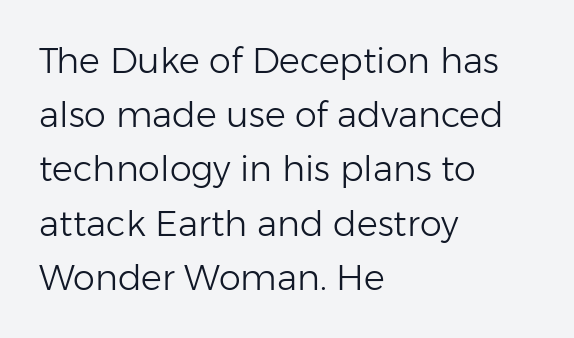
The face used here is rendered with its standard letterfit. The rows are spaced the way most documents space them. A typesetter would call this proportional, since set widths differ per character. Lines of text with bare space underneath. A quiet, ordinary-to-light weight characterises the typeface.
